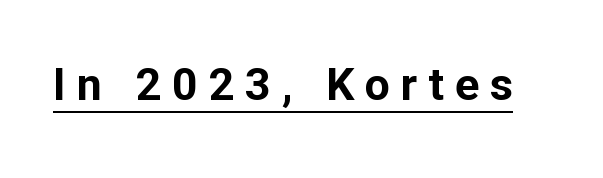
The image shows 45 px bold sans-serif type, upright; set unusually wide letter spacing (+0.24 em), underlined; low stroke contrast and a medium x-height.
